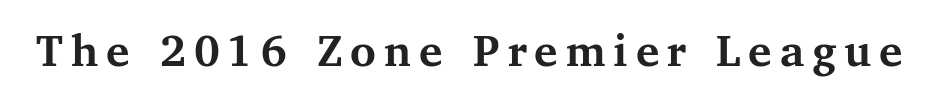
Varying glyph widths throughout — classic text-font behaviour. Unlike italic type, these characters show no tilt at all. The type family on display is of the serif kind. Students, this is bold: see how much ink each stroke carries. Each row of text sits above clean, open space.
